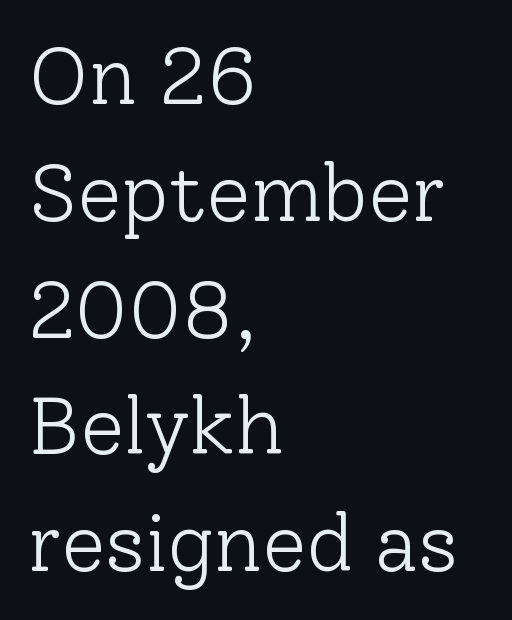
The image shows 80 px light serif type, upright; set left-aligned, normal line spacing (1.46x), normal letter spacing, not underlined; low stroke contrast and a medium x-height.
